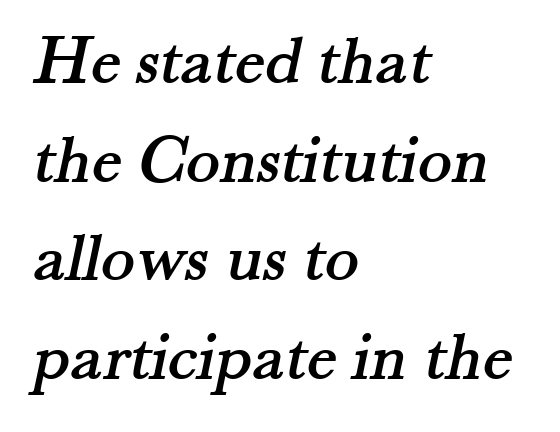
The words here are not underlined. Typeset ragged right — the left edge is the straight one. Is this a fixed-width face? No — the glyphs have proportional, varying widths. The tracking reads as untouched default to a designer's eye. Type style note: has serifs.
